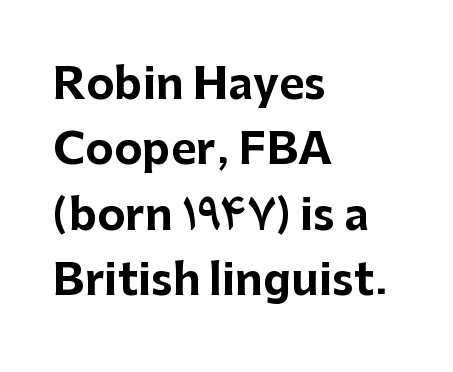
{"serif": "no", "italic": "no", "bold": "yes", "weight": "bold", "width": "normal", "stroke_contrast": "low", "x_height": "medium", "monospaced": "no", "underline": "no", "align": "left", "line_spacing": "normal", "line_spacing_ratio": 1.52, "letter_spacing": "normal", "letter_spacing_em": 0.0, "glyph_px": 43}
